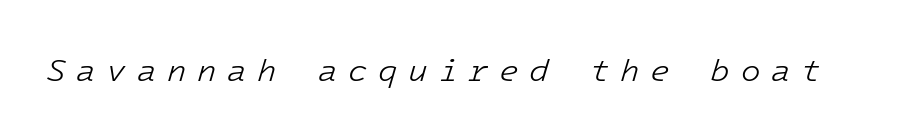
The image shows 32 px light type, italic (leaning right); set unusually wide letter spacing (+0.33 em), not underlined; low stroke contrast and a medium x-height.
